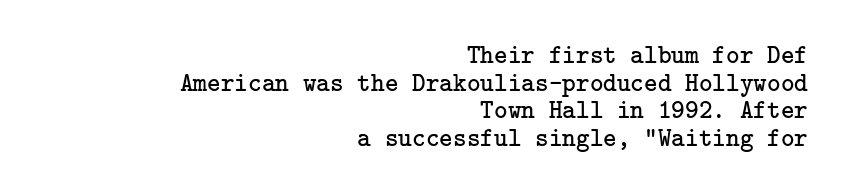
{"italic": "no", "bold": "no", "underline": "no", "align": "right", "line_spacing": "tight", "line_spacing_ratio": 1.06, "letter_spacing": "normal", "letter_spacing_em": 0.0, "glyph_px": 26}
